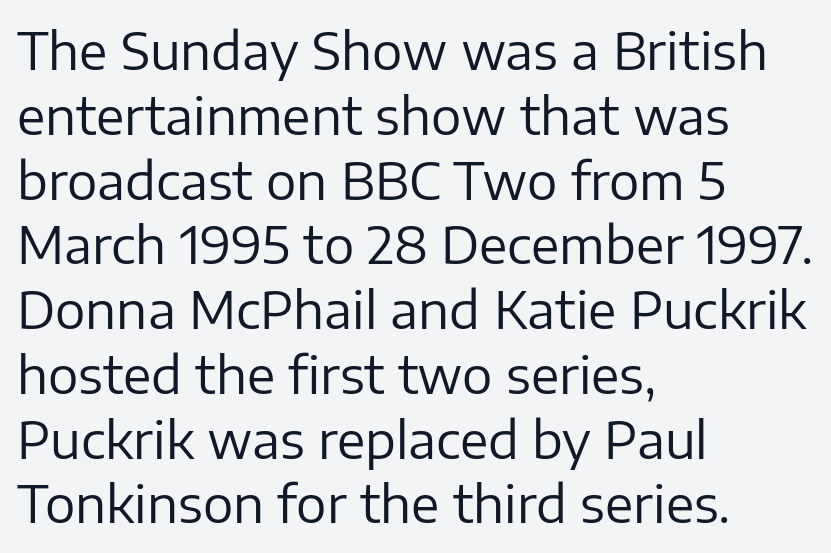
The rag falls on the right side of this text block. Heaviness? Minimal to ordinary, like unemphasized prose. This sample has the flowing, uneven cadence of proportional lettering. The string is rendered with underlining switched off. The designer left line spacing at the default. Italic: no, the glyphs are upright roman.
